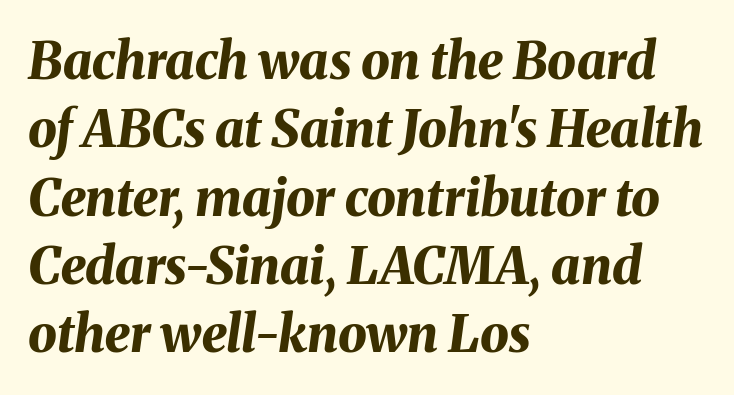
The image shows 51 px bold type, italic (leaning right); set left-aligned, normal line spacing (1.34x), normal letter spacing, not underlined; medium stroke contrast and a medium x-height.
